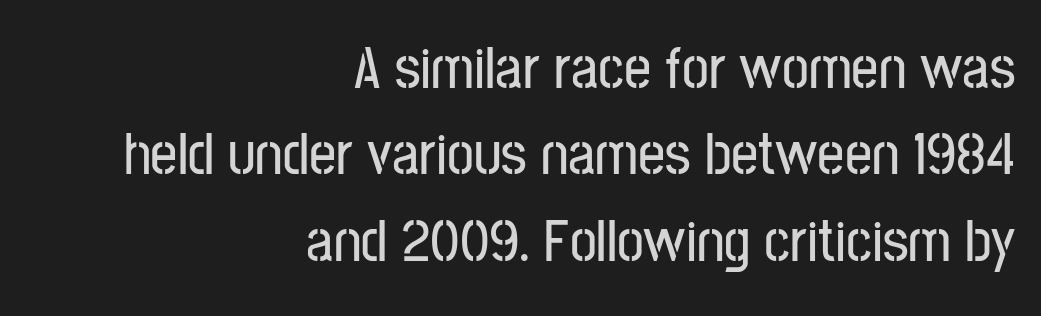
The image shows 60 px condensed sans-serif type, upright; set right-aligned, normal line spacing (1.44x), normal letter spacing, not underlined; low stroke contrast and a medium x-height.
